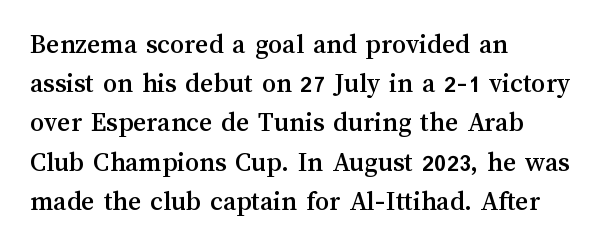
You could not count columns in this text — the font is proportionally spaced. Ascenders rise straight up at ninety degrees. Students, note that the glyphs here touch the page at normal intervals. Honestly, the row spacing looks completely unremarkable.
